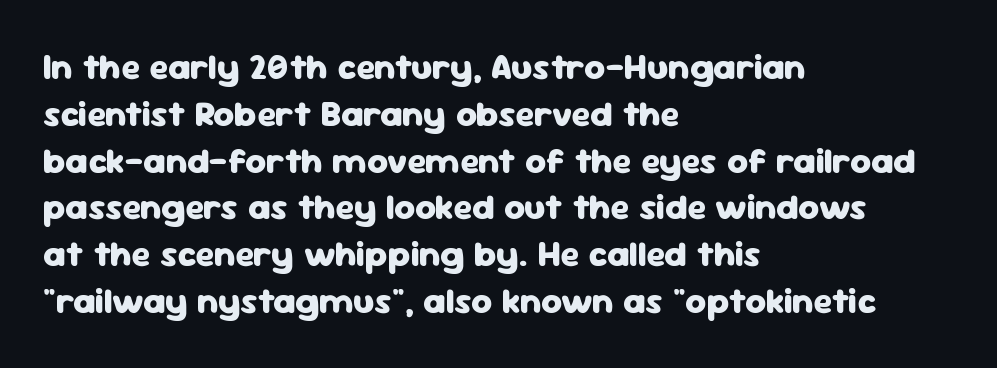
The image shows 36 px heavy sans-serif type, upright; set left-aligned, normal line spacing (1.3x), normal letter spacing, not underlined; low stroke contrast and a medium x-height.
